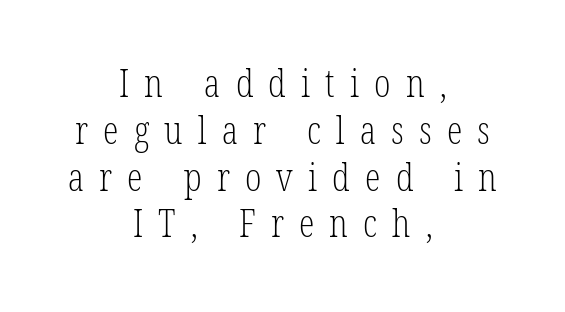
{"serif": "yes", "italic": "no", "bold": "no", "weight": "light", "width": "condensed", "stroke_contrast": "low", "x_height": "medium", "monospaced": "no", "underline": "no", "align": "center", "line_spacing_ratio": 1.2, "letter_spacing": "wide", "letter_spacing_em": 0.39, "glyph_px": 39}
